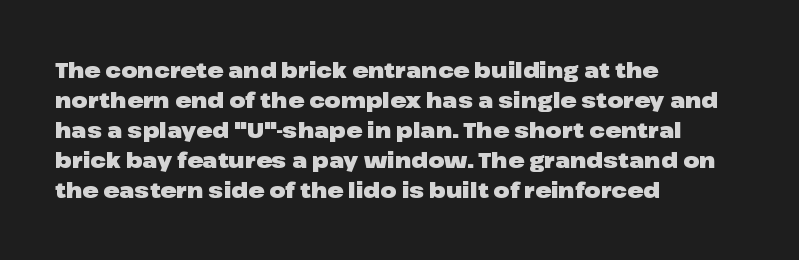
Q: Is the text bold? A: Yes.
Q: Is the text italic (slanted)? A: No, it is upright.
Q: Is the text underlined? A: No.
Q: How is the paragraph aligned? A: Left-aligned.
Q: Is the spacing between letters normal or unusually wide? A: Normal.
Q: Is the spacing between lines tight, normal or loose? A: Normal.
